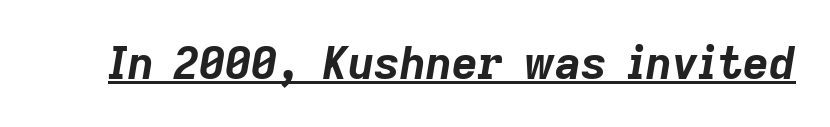
In designer terms, the underline attribute is active on this setting. The typesetting leans heavy: a genuine bold. The letters advance in unequal steps, a hallmark of proportional type. If you drew a line through each stem, it would be angled.
